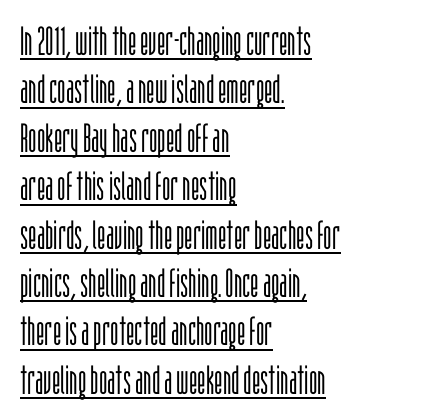
The image shows 40 px light, condensed sans-serif type, upright; set left-aligned, line spacing 1.21x, normal letter spacing, underlined; low stroke contrast and a large x-height.
